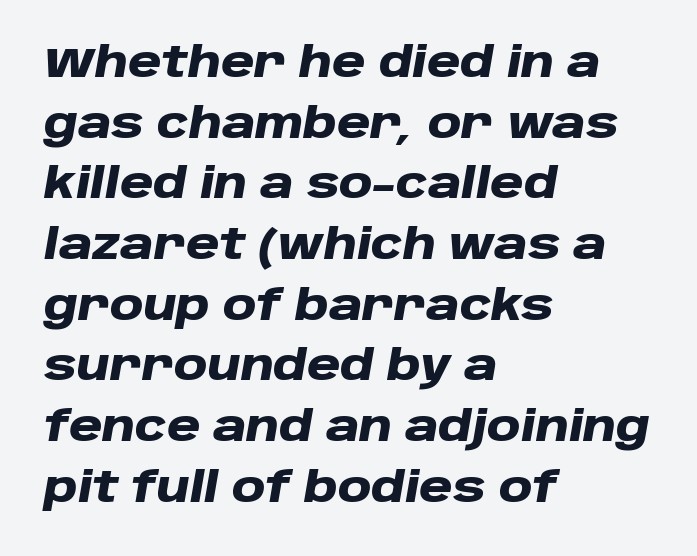
Notice how descenders clear the ascenders below comfortably — that's standard leading. Pretty heavy lettering here — definitely bold. Students, note that the glyphs here touch the page at normal intervals. The letters advance in unequal steps, a hallmark of proportional type. Looking at the ascenders, they clearly lean. Layout note: lines flush left.
